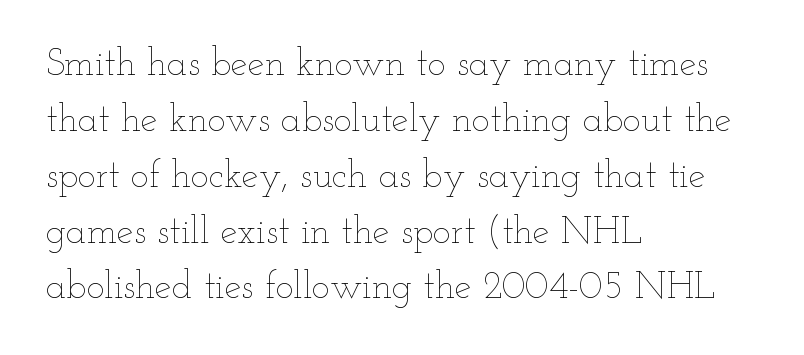
Nothing heavy about these letters — not bold at all. This sample is left-justified, so line endings fall wherever the words run out. This sample has the flowing, uneven cadence of proportional lettering. Nobody touched the tracking dial on this one.
